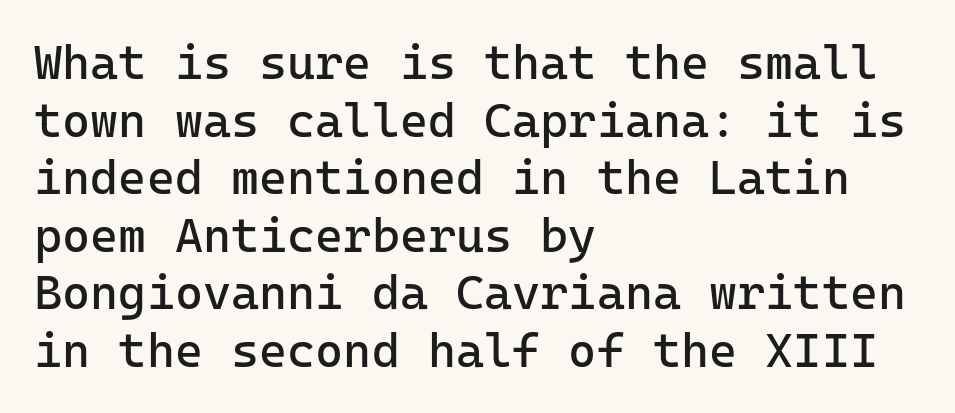
Type without underlining. The typesetter chose a ragged-right arrangement here. The passage shown is not bold in any degree. The rendering uses typewriter-style spacing with identical character cells. The letterforms sit shoulder to shoulder at normal distance.
